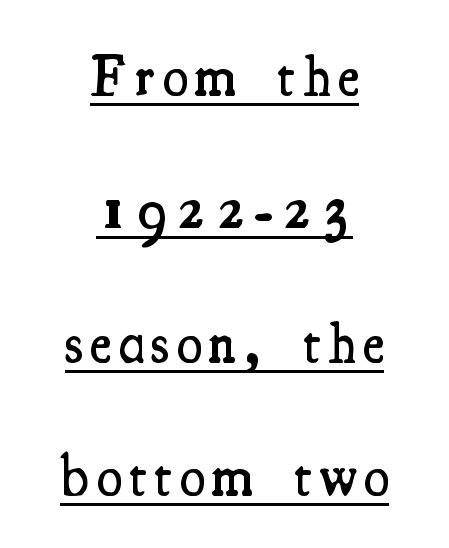
Horizontal bands of white between lines are thick stripes. The passage shown is semibold, sitting just below true bold. Decoration check: the copy is underlined. The letters advance in unequal steps, a hallmark of proportional type. Horizontally, the lines are justified to the midpoint only. Ascenders rise straight up at ninety degrees.
